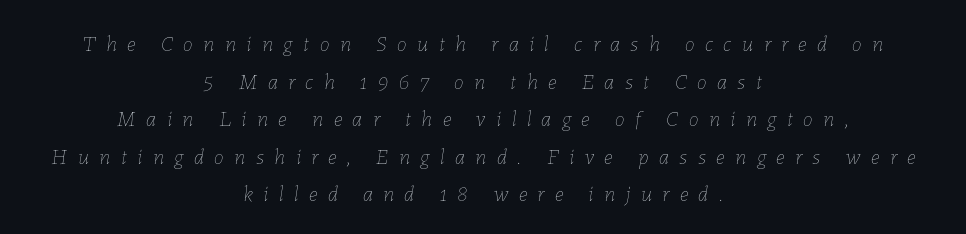
The image shows 22 px text type, italic (leaning right); set centered, line spacing 1.71x, unusually wide letter spacing (+0.48 em), not underlined.
